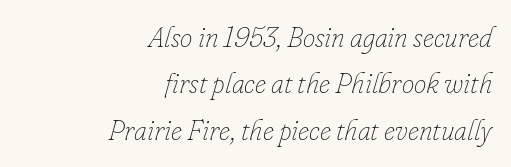
The image shows 28 px thin type, italic (leaning right); set right-aligned, normal line spacing (1.66x), normal letter spacing, not underlined; low stroke contrast and a small x-height.
